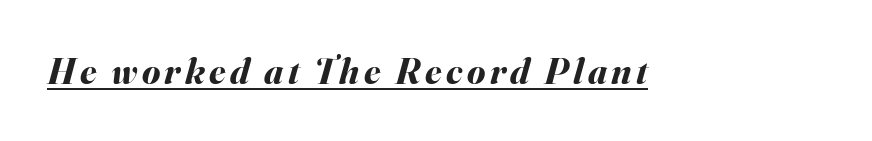
Q: Is the text bold? A: Yes.
Q: Is the text italic (slanted)? A: Yes, it leans right by about 16 degrees.
Q: Is the text underlined? A: Yes.
Q: Width (condensed, normal, or wide)? A: Normal.
Q: Stroke contrast? A: Medium.
Q: x-height? A: Small.
Q: Monospaced? A: No.
